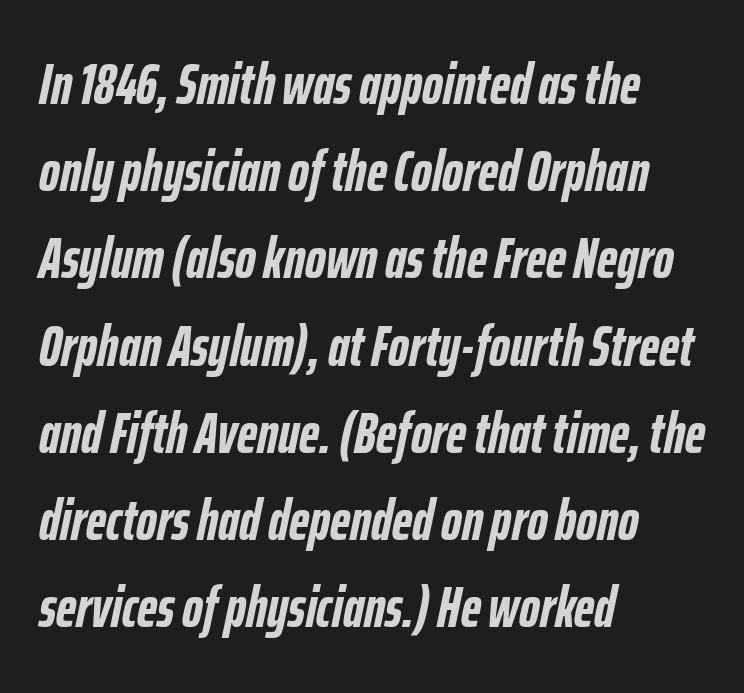
{"italic": "yes", "lean": "right", "slant_degrees": 12, "bold": "yes", "weight": "semibold", "width": "condensed", "stroke_contrast": "low", "x_height": "medium", "monospaced": "no", "underline": "no", "align": "left", "line_spacing": "normal", "line_spacing_ratio": 1.53, "letter_spacing": "normal", "letter_spacing_em": 0.0, "glyph_px": 57}
